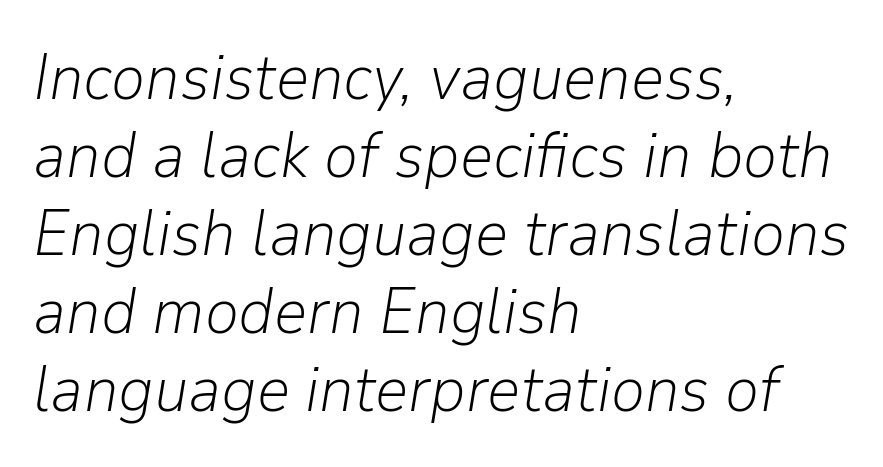
Q: Is the text bold? A: No.
Q: Is the text italic (slanted)? A: Yes, it leans right by about 9 degrees.
Q: Is the text underlined? A: No.
Q: How is the paragraph aligned? A: Left-aligned.
Q: Is the spacing between letters normal or unusually wide? A: Normal.
Q: Width (condensed, normal, or wide)? A: Normal.
Q: Stroke contrast? A: Low.
Q: x-height? A: Medium.
Q: Monospaced? A: No.
